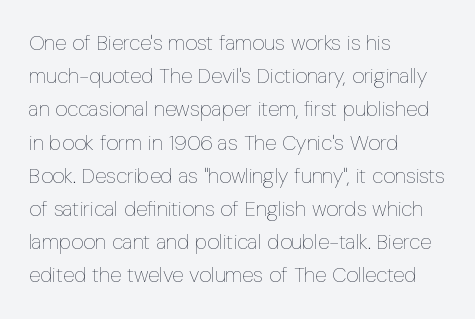
The image shows 21 px text type, upright; set left-aligned, normal line spacing (1.58x), normal letter spacing, not underlined.
